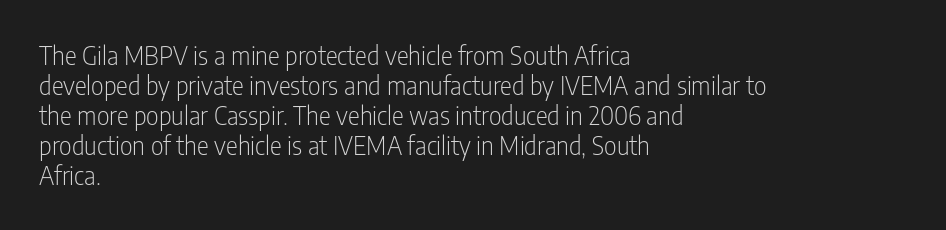
The image shows 25 px text type, upright; set left-aligned, line spacing 1.2x, normal letter spacing, not underlined.
